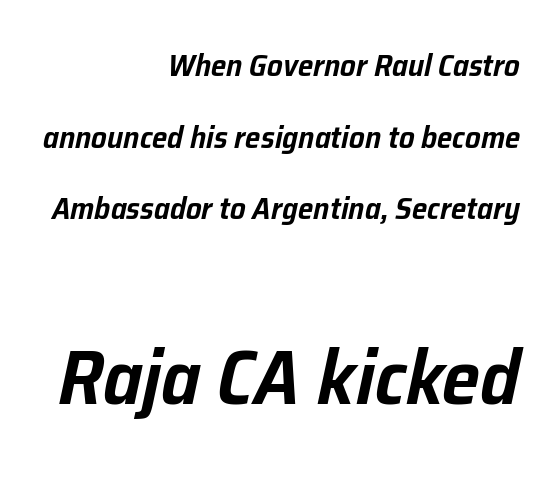
The image shows 77 px text type, italic (leaning right); set right-aligned, loose line spacing (2.31x), normal letter spacing, not underlined; the second (bottom) block is 2.48x larger; low stroke contrast and a medium x-height.
